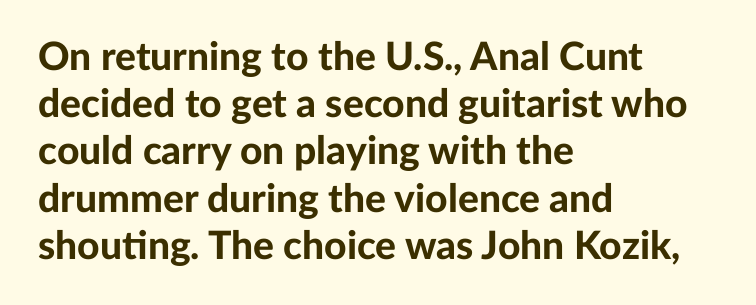
{"serif": "no", "italic": "no", "bold": "yes", "weight": "bold", "width": "normal", "stroke_contrast": "low", "x_height": "medium", "monospaced": "no", "underline": "no", "align": "left", "line_spacing_ratio": 1.21, "letter_spacing": "normal", "letter_spacing_em": 0.0, "glyph_px": 39}
